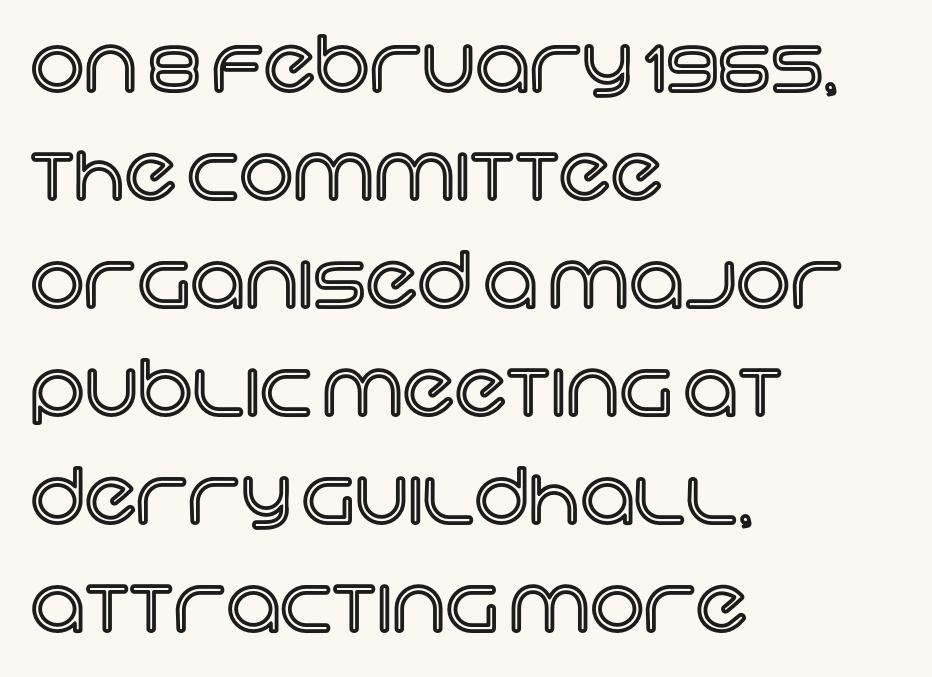
Q: Is the text italic (slanted)? A: No, it is upright.
Q: Is the text underlined? A: No.
Q: How is the paragraph aligned? A: Left-aligned.
Q: Is the spacing between letters normal or unusually wide? A: Normal.
Q: Is the spacing between lines tight, normal or loose? A: Normal.
Q: Width (condensed, normal, or wide)? A: Normal.
Q: x-height? A: Large.
Q: Monospaced? A: No.
